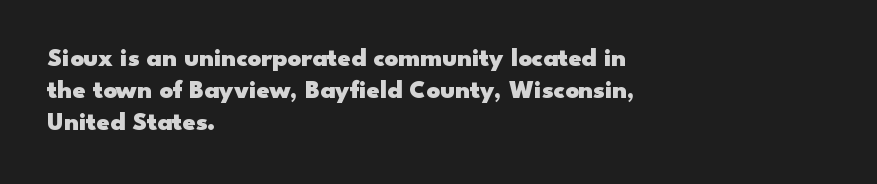
Q: Is the text bold? A: Yes.
Q: Is the text italic (slanted)? A: No, it is upright.
Q: Is the text underlined? A: No.
Q: How is the paragraph aligned? A: Left-aligned.
Q: Is the spacing between letters normal or unusually wide? A: Normal.
